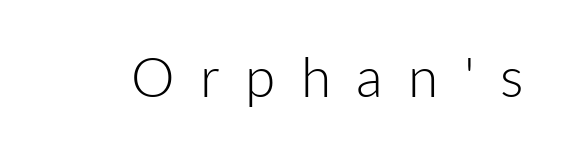
Each letter's strokes conclude bluntly, with no projecting serifs. The area under the type is left untouched. Short note: letters widely spaced. Here the designer chose a conventional face with non-uniform glyph widths.
